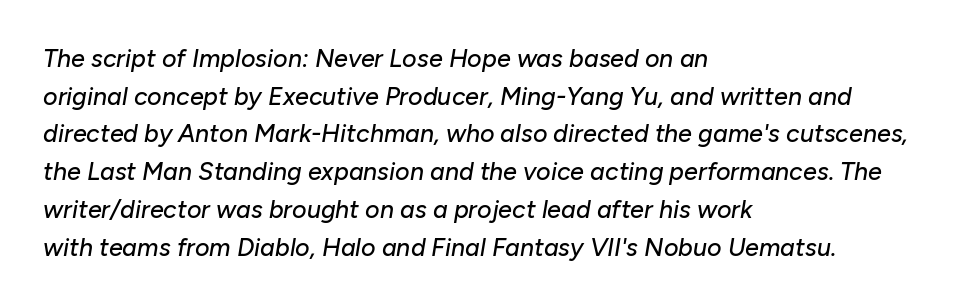
{"italic": "yes", "lean": "right", "slant_degrees": 10, "underline": "no", "align": "left", "line_spacing": "normal", "line_spacing_ratio": 1.51, "letter_spacing": "normal", "letter_spacing_em": 0.0, "glyph_px": 25}
